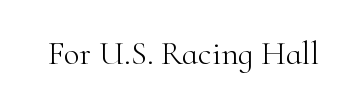
Weight: in the light-to-regular range. This sample uses an upright cut, with every glyph sitting square on the baseline. Proportional: the letters do not fall into vertical columns. Clear beneath every line of the passage. In terms of letterspacing, this is plain default setting.
